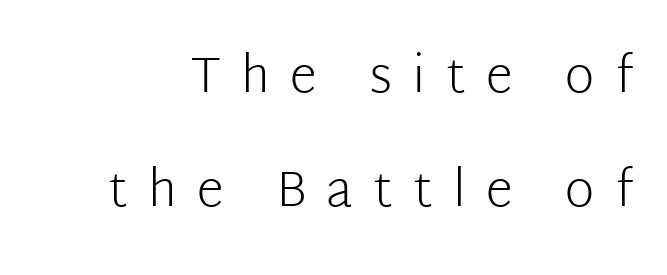
{"serif": "no", "italic": "no", "bold": "no", "weight": "light", "width": "normal", "stroke_contrast": "low", "x_height": "medium", "monospaced": "no", "underline": "no", "line_spacing": "loose", "line_spacing_ratio": 2.29, "letter_spacing": "wide", "letter_spacing_em": 0.4, "glyph_px": 50}
